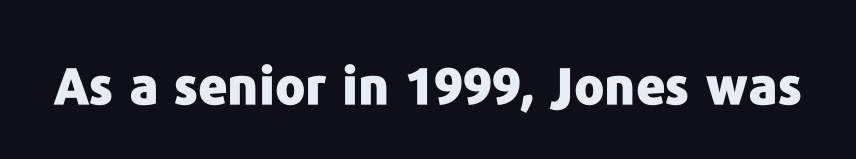
{"serif": "no", "italic": "no", "bold": "yes", "weight": "heavy", "width": "normal", "stroke_contrast": "low", "x_height": "medium", "monospaced": "no", "underline": "no", "letter_spacing": "normal", "letter_spacing_em": 0.0, "glyph_px": 51}
